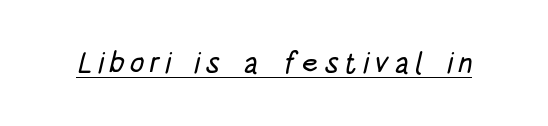
Q: Is the typeface a serif or a sans-serif typeface? A: Sans-serif.
Q: Is the text underlined? A: Yes.
Q: Width (condensed, normal, or wide)? A: Condensed.
Q: Stroke contrast? A: Low.
Q: x-height? A: Large.
Q: Monospaced? A: No.
